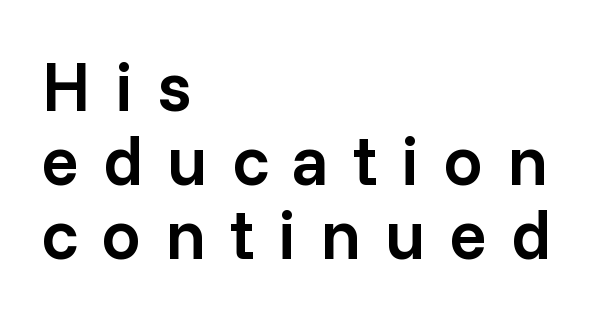
{"serif": "no", "italic": "no", "bold": "semi", "weight": "semibold", "width": "normal", "stroke_contrast": "low", "x_height": "medium", "monospaced": "no", "underline": "no", "align": "left", "line_spacing": "tight", "line_spacing_ratio": 1.06, "letter_spacing": "wide", "letter_spacing_em": 0.34, "glyph_px": 70}
